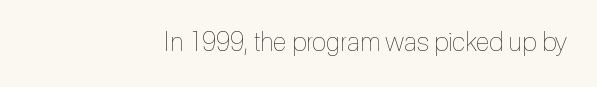
Is there any slant? The stems are plumb. Is this a heavy cut? Hardly; it is regular or lighter. Check under the words: just untouched page. Letter spacing: default. Does the copy run flush right? Yes — the right margin is perfectly even.
